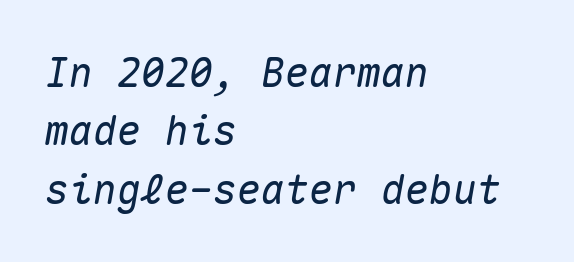
Q: Is the text italic (slanted)? A: Yes, it leans right by about 10 degrees.
Q: Is the text underlined? A: No.
Q: How is the paragraph aligned? A: Left-aligned.
Q: Is the spacing between letters normal or unusually wide? A: Normal.
Q: Is the spacing between lines tight, normal or loose? A: Normal.
Q: Width (condensed, normal, or wide)? A: Normal.
Q: Stroke contrast? A: Medium.
Q: x-height? A: Medium.
Q: Monospaced? A: Yes.
